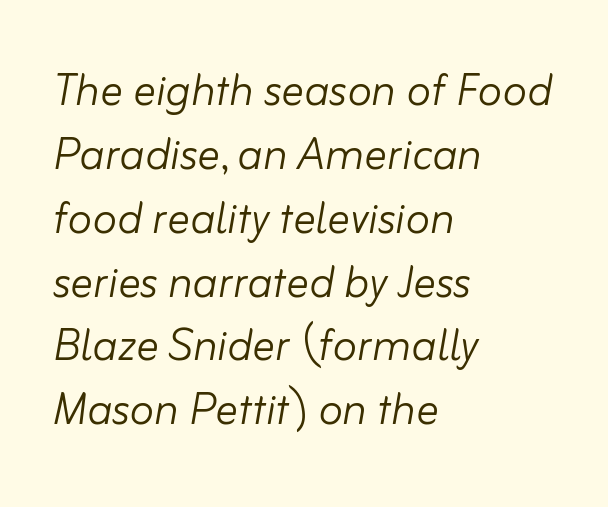
The image shows 56 px light type, italic (leaning right); set left-aligned, tight line spacing (1.14x), normal letter spacing, not underlined; low stroke contrast and a small x-height.
